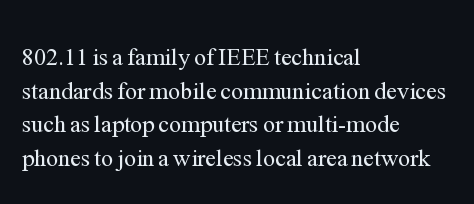
{"italic": "no", "bold": "no", "underline": "no", "align": "left", "line_spacing": "normal", "line_spacing_ratio": 1.4, "letter_spacing": "normal", "letter_spacing_em": 0.0, "glyph_px": 24}
